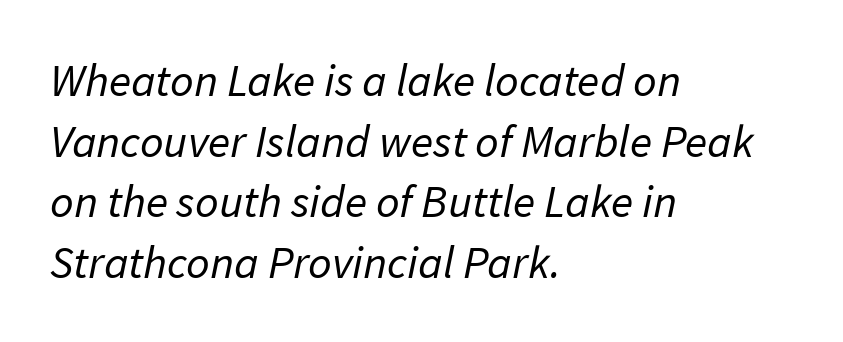
Q: Is the text bold? A: No.
Q: Is the typeface a serif or a sans-serif typeface? A: Sans-serif.
Q: Is the text underlined? A: No.
Q: How is the paragraph aligned? A: Left-aligned.
Q: Is the spacing between letters normal or unusually wide? A: Normal.
Q: Is the spacing between lines tight, normal or loose? A: Normal.
Q: Width (condensed, normal, or wide)? A: Normal.
Q: Stroke contrast? A: Low.
Q: x-height? A: Medium.
Q: Monospaced? A: No.
